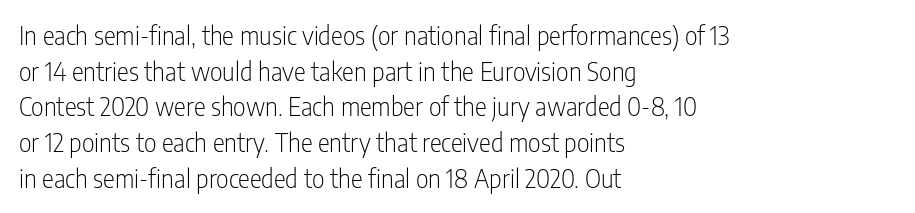
No word sits above an underline. These lines stack with their left ends in a neat column. The line-height multiplier appears to be the usual default. Ordinary non-slanted type is in use. Students, note that the glyphs here touch the page at normal intervals.
